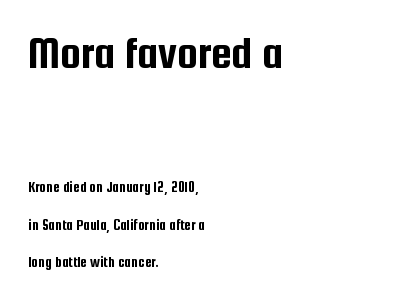
The image shows 46 px condensed sans-serif type, upright; set left-aligned, loose line spacing (2.49x), normal letter spacing, not underlined; the first (top) block is 3.07x larger; low stroke contrast and a medium x-height.
